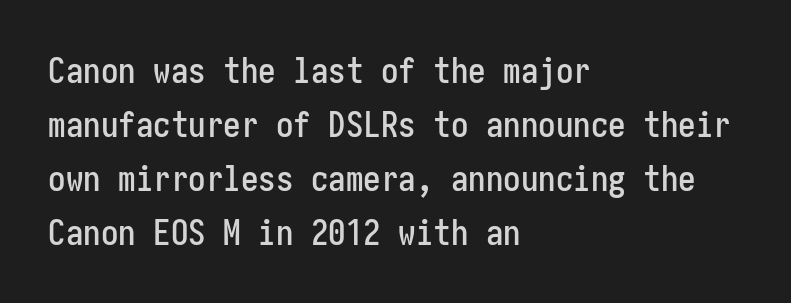
Q: Is the text italic (slanted)? A: No, it is upright.
Q: Is the typeface a serif or a sans-serif typeface? A: Sans-serif.
Q: Is the text underlined? A: No.
Q: How is the paragraph aligned? A: Left-aligned.
Q: Is the spacing between letters normal or unusually wide? A: Normal.
Q: Is the spacing between lines tight, normal or loose? A: Normal.
Q: Width (condensed, normal, or wide)? A: Condensed.
Q: Stroke contrast? A: Low.
Q: x-height? A: Medium.
